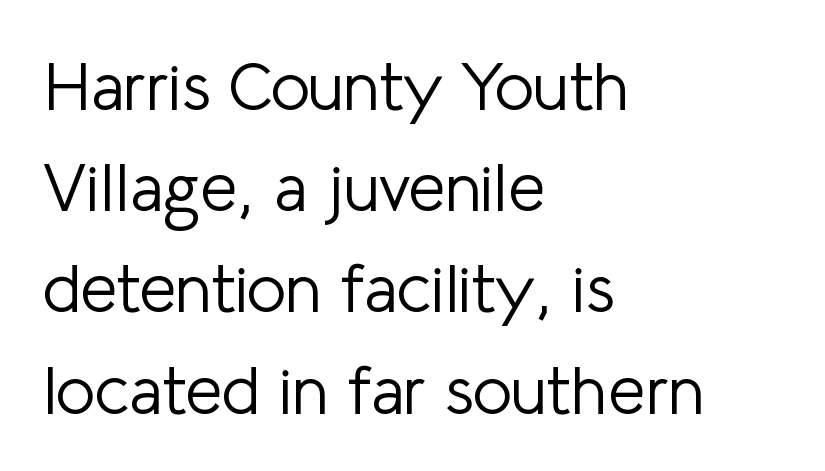
The image shows 67 px light sans-serif type, upright; set left-aligned, normal line spacing (1.51x), normal letter spacing, not underlined; low stroke contrast and a medium x-height.
